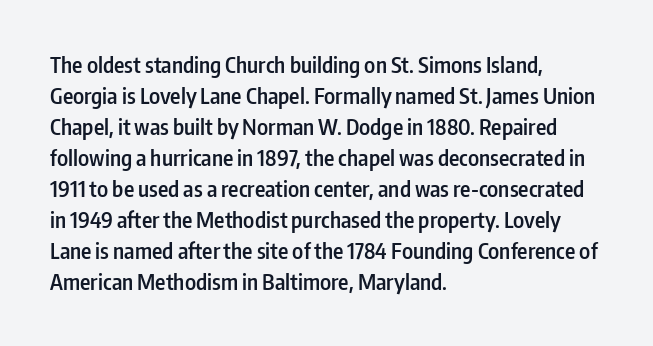
{"italic": "no", "bold": "semi", "underline": "no", "align": "left", "line_spacing": "normal", "line_spacing_ratio": 1.41, "letter_spacing": "normal", "letter_spacing_em": 0.0, "glyph_px": 22}
